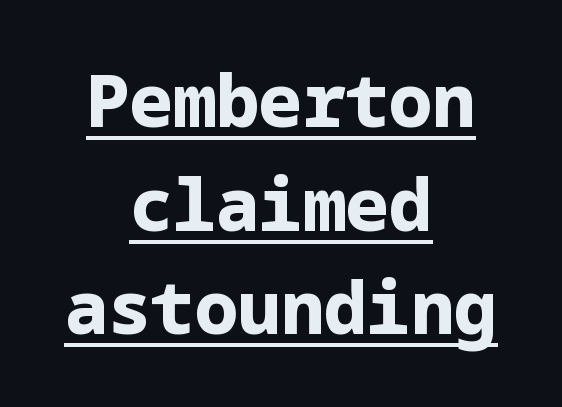
Q: Is the text bold? A: Yes.
Q: Is the text italic (slanted)? A: No, it is upright.
Q: Is the typeface a serif or a sans-serif typeface? A: Sans-serif.
Q: Is the text underlined? A: Yes.
Q: How is the paragraph aligned? A: Centered.
Q: Is the spacing between letters normal or unusually wide? A: Normal.
Q: Is the spacing between lines tight, normal or loose? A: Normal.
Q: Width (condensed, normal, or wide)? A: Normal.
Q: Stroke contrast? A: Low.
Q: x-height? A: Medium.
